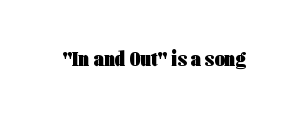
Q: Is the text bold? A: Yes.
Q: Is the text italic (slanted)? A: No, it is upright.
Q: Is the text underlined? A: No.
Q: Is the spacing between letters normal or unusually wide? A: Normal.
